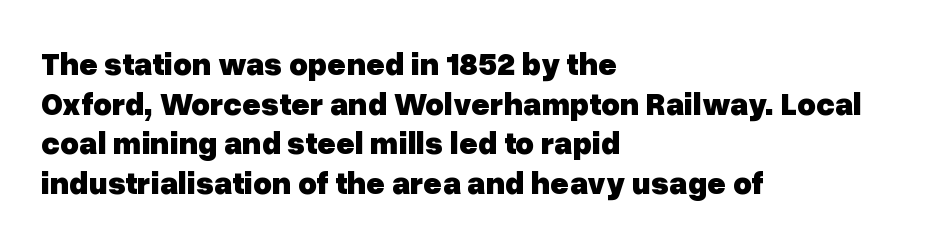
{"serif": "no", "italic": "no", "bold": "yes", "weight": "heavy", "width": "normal", "stroke_contrast": "low", "x_height": "medium", "monospaced": "no", "underline": "no", "align": "left", "line_spacing_ratio": 1.24, "letter_spacing": "normal", "letter_spacing_em": 0.0, "glyph_px": 32}
